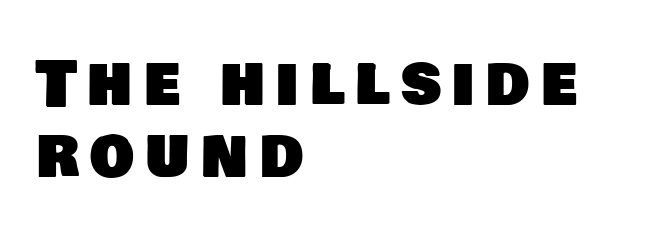
{"serif": "no", "width": "normal", "stroke_contrast": "low", "x_height": "large", "monospaced": "no", "underline": "no", "align": "left", "line_spacing": "tight", "line_spacing_ratio": 1.15, "glyph_px": 63}
